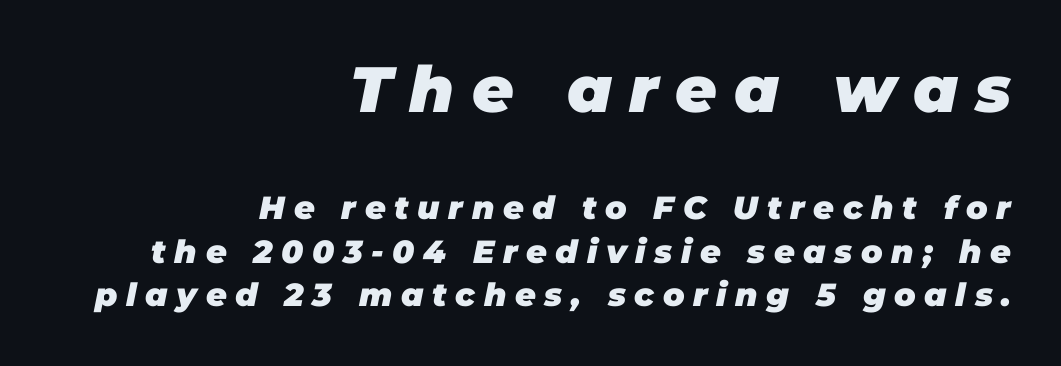
The image shows 64 px heavy type, italic (leaning right); set right-aligned, normal line spacing (1.36x), unusually wide letter spacing (+0.27 em), not underlined; the first (top) block is 2.0x larger; low stroke contrast and a large x-height.
